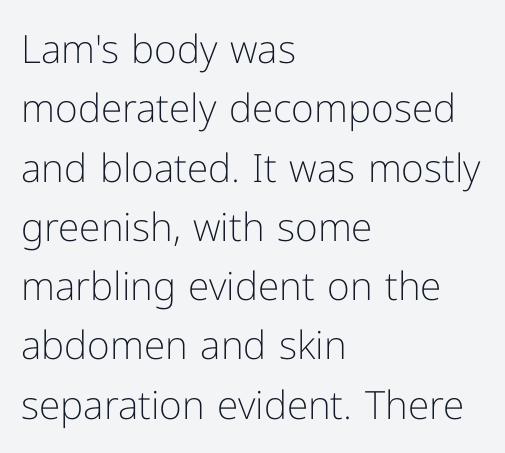
The image shows 39 px light sans-serif type, upright; set left-aligned, normal line spacing (1.52x), normal letter spacing, not underlined; low stroke contrast and a medium x-height.
